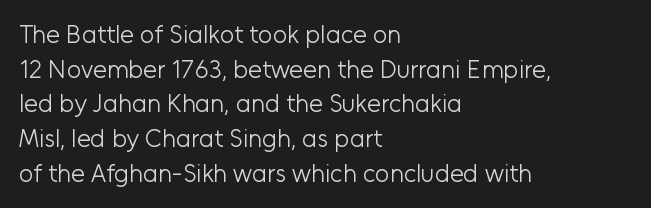
Q: Is the text bold? A: No.
Q: Is the text italic (slanted)? A: No, it is upright.
Q: Is the text underlined? A: No.
Q: How is the paragraph aligned? A: Left-aligned.
Q: Is the spacing between letters normal or unusually wide? A: Normal.
Q: Is the spacing between lines tight, normal or loose? A: Normal.
